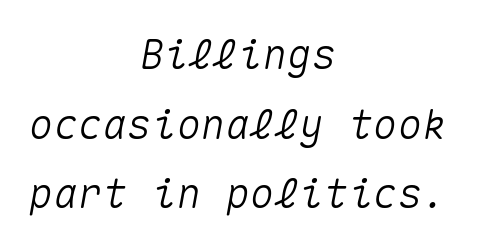
{"italic": "yes", "lean": "right", "slant_degrees": 10, "width": "normal", "stroke_contrast": "medium", "x_height": "medium", "monospaced": "yes", "underline": "no", "align": "center", "line_spacing": "normal", "line_spacing_ratio": 1.7, "letter_spacing": "normal", "letter_spacing_em": 0.0, "glyph_px": 41}
